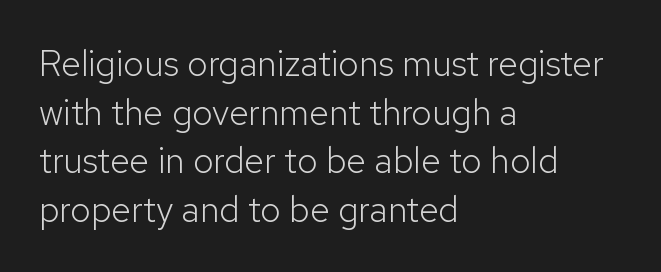
The image shows 36 px light sans-serif type, upright; set left-aligned, normal line spacing (1.35x), normal letter spacing, not underlined; low stroke contrast and a medium x-height.
